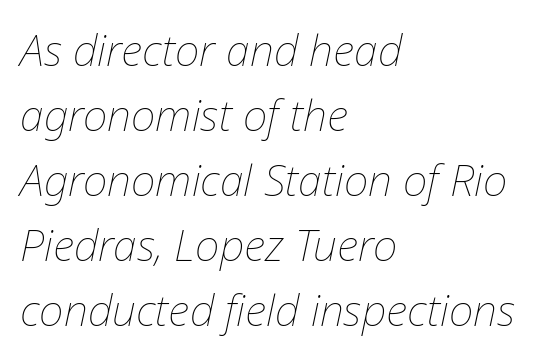
The image shows 43 px thin type, italic (leaning right); set left-aligned, normal line spacing (1.51x), normal letter spacing, not underlined; low stroke contrast and a medium x-height.
